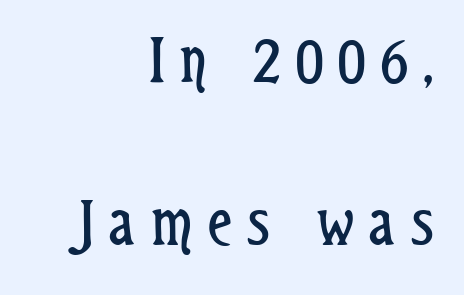
{"serif": "no", "italic": "no", "bold": "no", "weight": "regular", "width": "condensed", "stroke_contrast": "low", "x_height": "medium", "monospaced": "no", "underline": "no", "align": "right", "line_spacing": "loose", "line_spacing_ratio": 2.35, "letter_spacing": "wide", "letter_spacing_em": 0.23, "glyph_px": 69}
